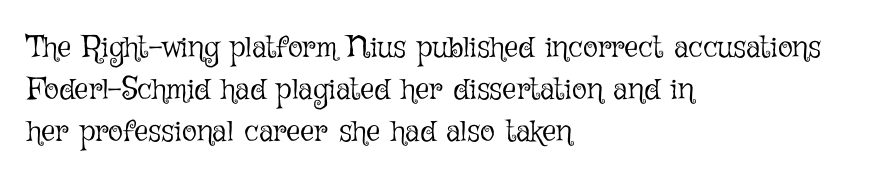
{"italic": "no", "bold": "no", "weight": "light", "width": "normal", "stroke_contrast": "low", "x_height": "medium", "monospaced": "no", "underline": "no", "align": "left", "line_spacing": "normal", "line_spacing_ratio": 1.36, "letter_spacing": "normal", "letter_spacing_em": 0.0, "glyph_px": 31}
